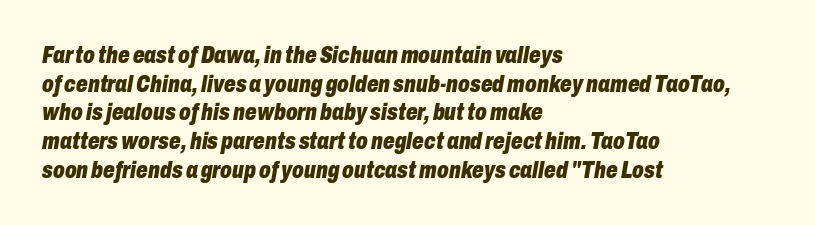
Q: Is the text bold? A: Yes.
Q: Is the text italic (slanted)? A: Yes, it leans right by about 10 degrees.
Q: Is the text underlined? A: No.
Q: How is the paragraph aligned? A: Left-aligned.
Q: Is the spacing between letters normal or unusually wide? A: Normal.
Q: Is the spacing between lines tight, normal or loose? A: Normal.
